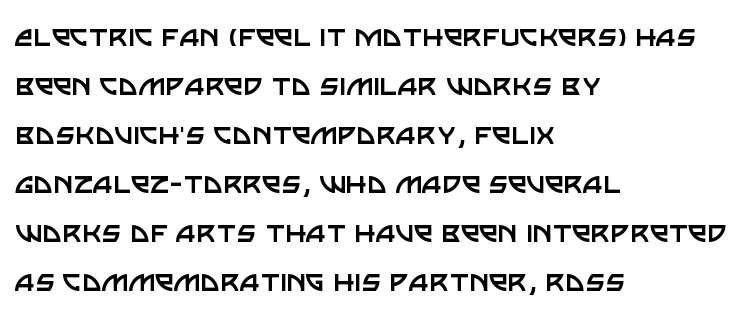
{"serif": "no", "italic": "no", "bold": "no", "weight": "regular", "width": "normal", "stroke_contrast": "low", "x_height": "large", "monospaced": "no", "underline": "no", "align": "left", "line_spacing": "normal", "line_spacing_ratio": 1.44, "letter_spacing": "normal", "letter_spacing_em": 0.0, "glyph_px": 34}
